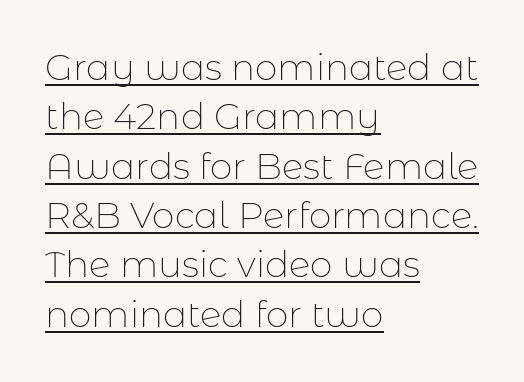
The image shows 36 px thin sans-serif type, upright; set left-aligned, normal line spacing (1.37x), normal letter spacing, underlined; low stroke contrast and a medium x-height.
